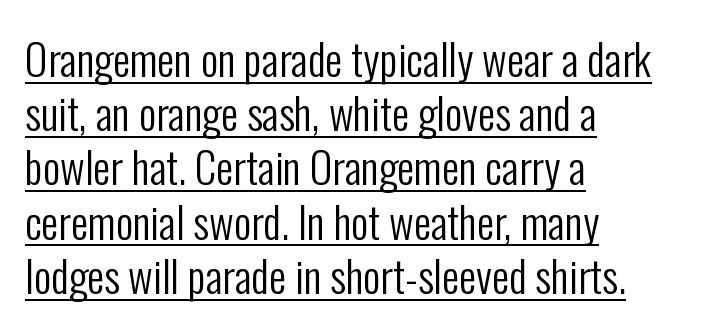
The image shows 43 px regular-weight, condensed sans-serif type, upright; set left-aligned, normal line spacing (1.26x), normal letter spacing, underlined; low stroke contrast and a medium x-height.
